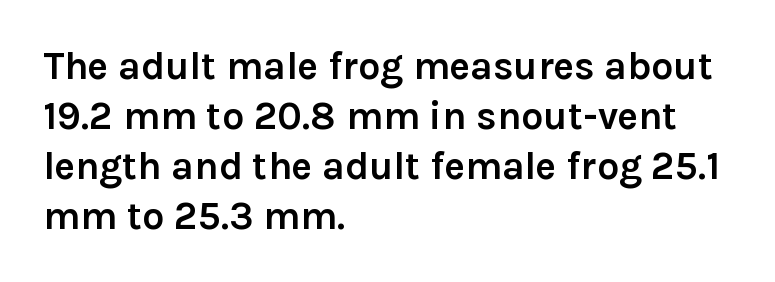
{"serif": "no", "italic": "no", "bold": "yes", "weight": "semibold", "width": "normal", "x_height": "medium", "monospaced": "no", "underline": "no", "align": "left", "line_spacing": "normal", "line_spacing_ratio": 1.28, "letter_spacing": "normal", "letter_spacing_em": 0.0, "glyph_px": 39}
